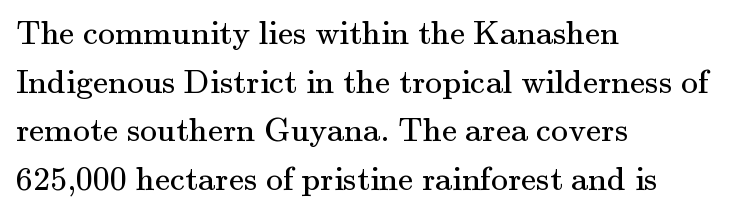
You could not count columns in this text — the font is proportionally spaced. Leftover space on each line is placed entirely after the last word. Honestly, the row spacing looks completely unremarkable. Letters rest on an invisible, unmarked baseline. Unlike italic type, these characters show no tilt at all.
